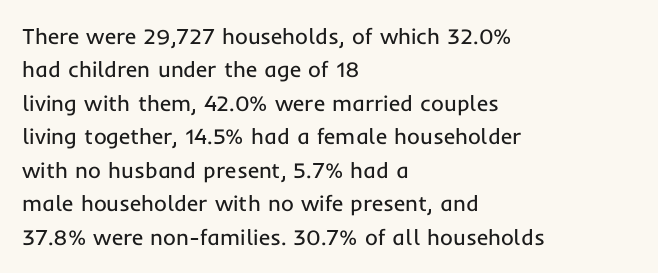
Q: Is the text bold? A: No.
Q: Is the text italic (slanted)? A: No, it is upright.
Q: Is the text underlined? A: No.
Q: How is the paragraph aligned? A: Left-aligned.
Q: Is the spacing between letters normal or unusually wide? A: Normal.
Q: Is the spacing between lines tight, normal or loose? A: Normal.
